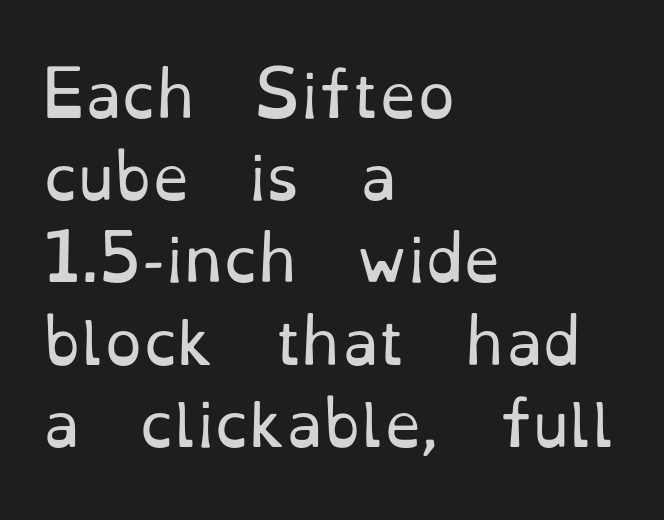
Students, note that the glyphs here touch the page at normal intervals. The specimen reads as upright at a glance. Has an underline been added? It has not. Proportional: the letters do not fall into vertical columns. These lines are set flush left with a ragged right edge.
